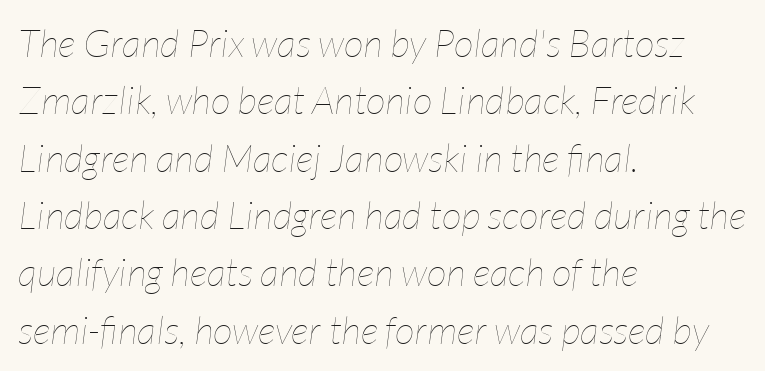
{"italic": "yes", "lean": "right", "slant_degrees": 7, "bold": "no", "weight": "thin", "width": "condensed", "stroke_contrast": "low", "x_height": "medium", "monospaced": "no", "underline": "no", "align": "left", "line_spacing": "normal", "line_spacing_ratio": 1.47, "letter_spacing": "normal", "letter_spacing_em": 0.0, "glyph_px": 39}
